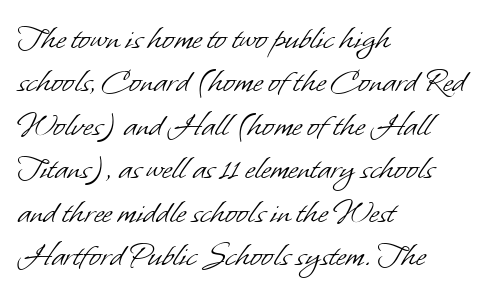
The image shows 35 px light sans-serif type; set left-aligned, line spacing 1.24x, normal letter spacing, not underlined; low stroke contrast and a small x-height.
